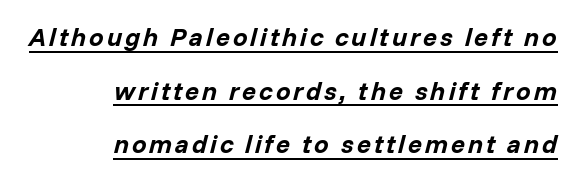
The font's italic variant was chosen for this text. Look at the stroke-to-counter ratio: heavy, a bold. Where is the straight margin? On the right. This rendering features underlined lettering. Airy leading.
